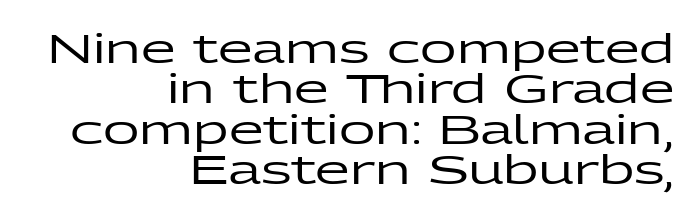
{"serif": "no", "italic": "no", "width": "wide", "stroke_contrast": "low", "x_height": "medium", "monospaced": "no", "underline": "no", "align": "right", "line_spacing": "tight", "line_spacing_ratio": 1.01, "letter_spacing": "normal", "letter_spacing_em": 0.0, "glyph_px": 40}
